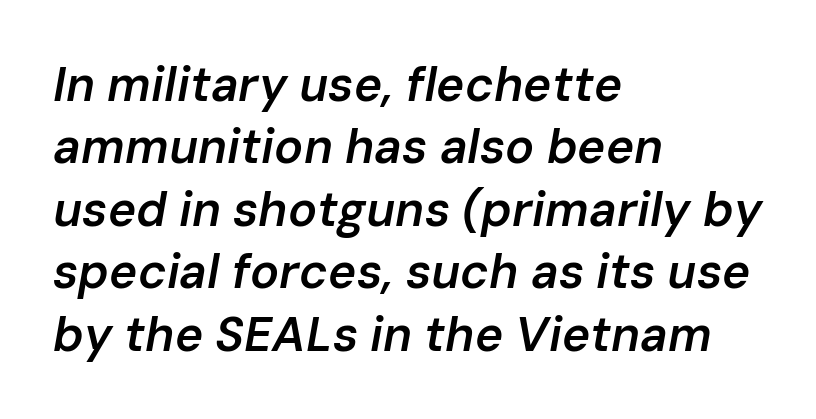
Q: Is the text bold? A: Semi-bold.
Q: Is the text italic (slanted)? A: Yes, it leans right by about 10 degrees.
Q: Is the text underlined? A: No.
Q: How is the paragraph aligned? A: Left-aligned.
Q: Is the spacing between letters normal or unusually wide? A: Normal.
Q: Is the spacing between lines tight, normal or loose? A: Normal.
Q: Width (condensed, normal, or wide)? A: Normal.
Q: Stroke contrast? A: Low.
Q: x-height? A: Medium.
Q: Monospaced? A: No.
